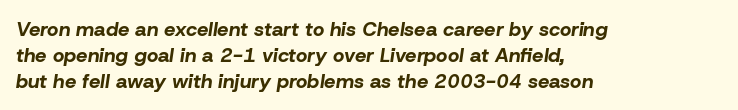
The image shows 20 px bold type, italic (leaning right); set left-aligned, normal line spacing (1.29x), normal letter spacing, not underlined.
